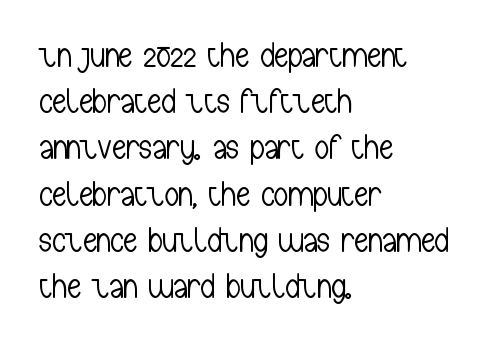
{"serif": "no", "italic": "no", "bold": "no", "weight": "light", "width": "condensed", "stroke_contrast": "low", "x_height": "medium", "monospaced": "no", "underline": "no", "align": "left", "line_spacing": "normal", "line_spacing_ratio": 1.32, "letter_spacing": "normal", "letter_spacing_em": 0.0, "glyph_px": 35}
